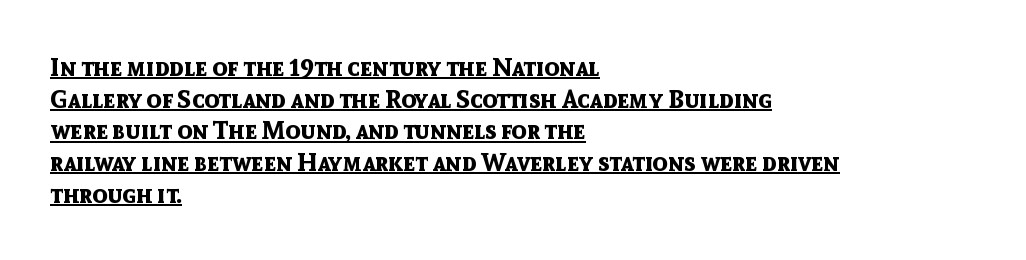
Q: Is the text bold? A: Yes.
Q: Is the text italic (slanted)? A: No, it is upright.
Q: Is the text underlined? A: Yes.
Q: How is the paragraph aligned? A: Left-aligned.
Q: Is the spacing between letters normal or unusually wide? A: Normal.
Q: Is the spacing between lines tight, normal or loose? A: Normal.
